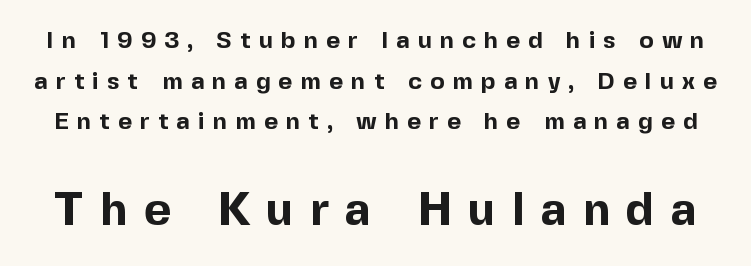
Does the bottom block carry the larger type? Yes, it does. Words float on clear page, feet unadorned. Varying glyph widths throughout — classic text-font behaviour. Typesetter's note: full bold, strokes at maximum text heaviness.
